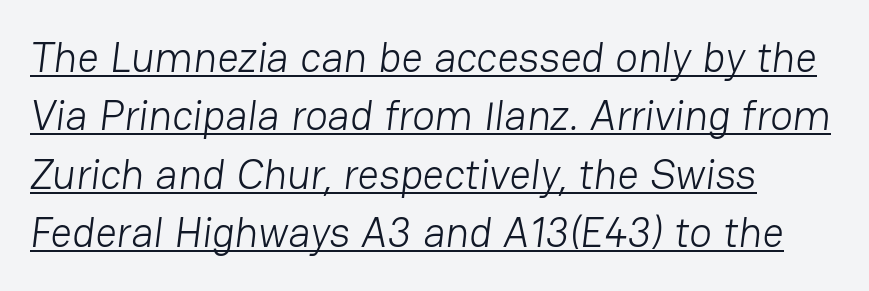
Here the glyphs are tracked normally, forming tight word shapes. Does the leading feel generous? No, just average. The rendering uses natural spacing where letterforms have individual widths. These characters rest on top of a visible drawn line. The paragraph shown leans on its left margin.
